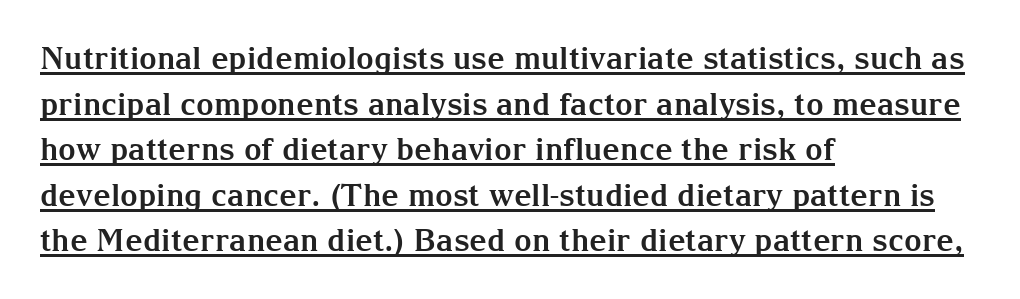
Q: Is the text bold? A: Yes.
Q: Is the text italic (slanted)? A: No, it is upright.
Q: Is the typeface a serif or a sans-serif typeface? A: Serif.
Q: Is the text underlined? A: Yes.
Q: How is the paragraph aligned? A: Left-aligned.
Q: Is the spacing between letters normal or unusually wide? A: Normal.
Q: Is the spacing between lines tight, normal or loose? A: Normal.
Q: Width (condensed, normal, or wide)? A: Normal.
Q: Stroke contrast? A: Medium.
Q: x-height? A: Medium.
Q: Monospaced? A: No.
